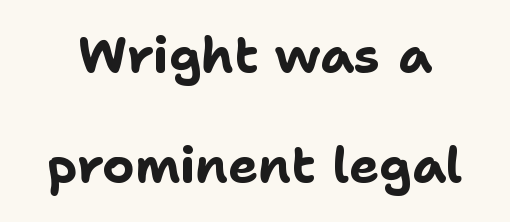
{"serif": "no", "italic": "no", "bold": "yes", "weight": "bold", "width": "normal", "stroke_contrast": "low", "x_height": "medium", "monospaced": "no", "underline": "no", "line_spacing": "loose", "line_spacing_ratio": 2.21, "letter_spacing": "normal", "letter_spacing_em": 0.0, "glyph_px": 50}
